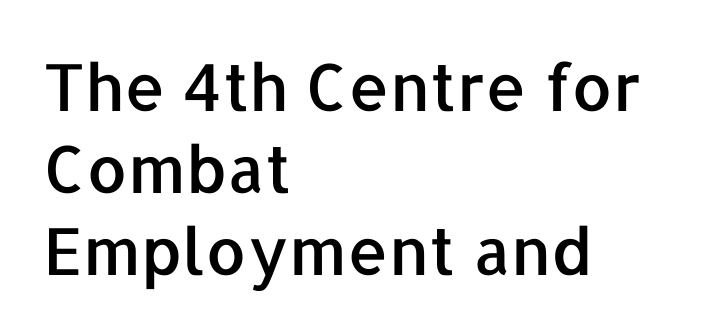
Each word holds together tightly as a unit, with standard inter-letter gaps. Has an underline been added? It has not. This is sans-serif lettering, the kind often seen on screens and signage. Posture: vertical. What's the leading like? Ordinary, nothing unusual. Notice how the passage keeps a crisp vertical edge on the left only.
